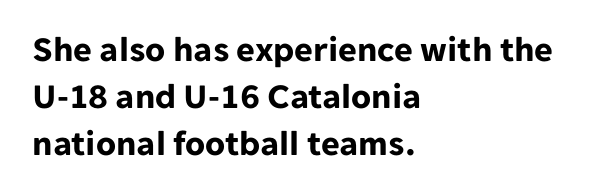
The image shows 36 px bold sans-serif type, upright; set left-aligned, normal line spacing (1.3x), normal letter spacing, not underlined; low stroke contrast and a medium x-height.
